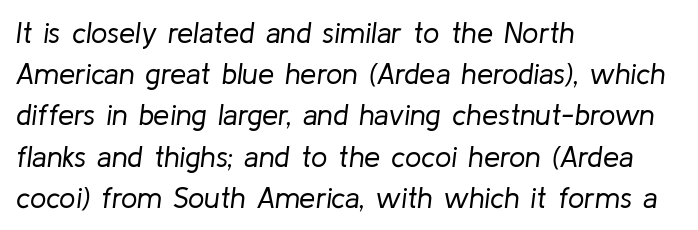
The image shows 29 px regular-weight type, italic (leaning right); set left-aligned, normal line spacing (1.42x), normal letter spacing, not underlined; low stroke contrast and a medium x-height.
